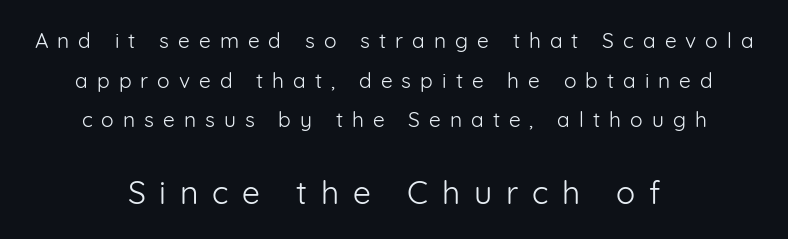
{"serif": "no", "italic": "no", "bold": "no", "weight": "light", "width": "normal", "stroke_contrast": "low", "x_height": "medium", "monospaced": "no", "underline": "no", "align": "center", "line_spacing_ratio": 1.89, "letter_spacing": "wide", "letter_spacing_em": 0.43, "larger_block": "second", "size_ratio": 1.52, "glyph_px": 32}
